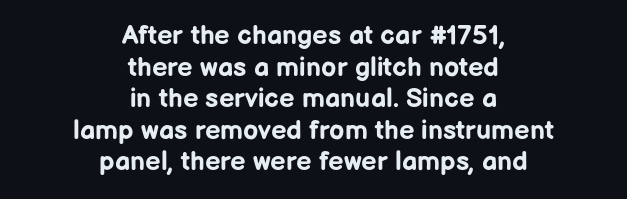
The image shows 27 px bold type, upright; set centered, line spacing 1.17x, normal letter spacing, not underlined.
